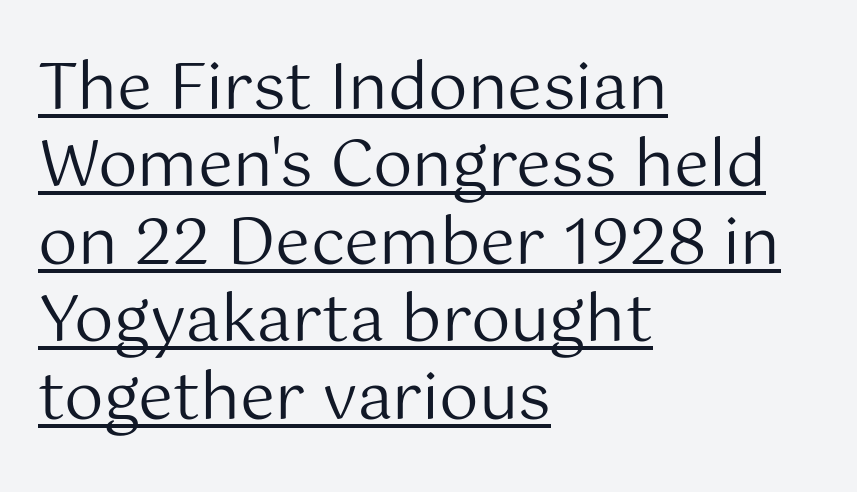
Q: Is the text bold? A: No.
Q: Is the text italic (slanted)? A: No, it is upright.
Q: Is the typeface a serif or a sans-serif typeface? A: Sans-serif.
Q: Is the text underlined? A: Yes.
Q: How is the paragraph aligned? A: Left-aligned.
Q: Is the spacing between letters normal or unusually wide? A: Normal.
Q: Width (condensed, normal, or wide)? A: Normal.
Q: Stroke contrast? A: Medium.
Q: x-height? A: Medium.
Q: Monospaced? A: No.
